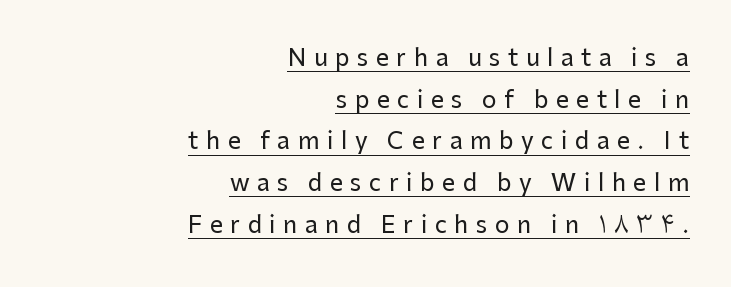
Q: Is the text italic (slanted)? A: No, it is upright.
Q: Is the text underlined? A: Yes.
Q: How is the paragraph aligned? A: Right-aligned.
Q: Is the spacing between letters normal or unusually wide? A: Unusually wide.
